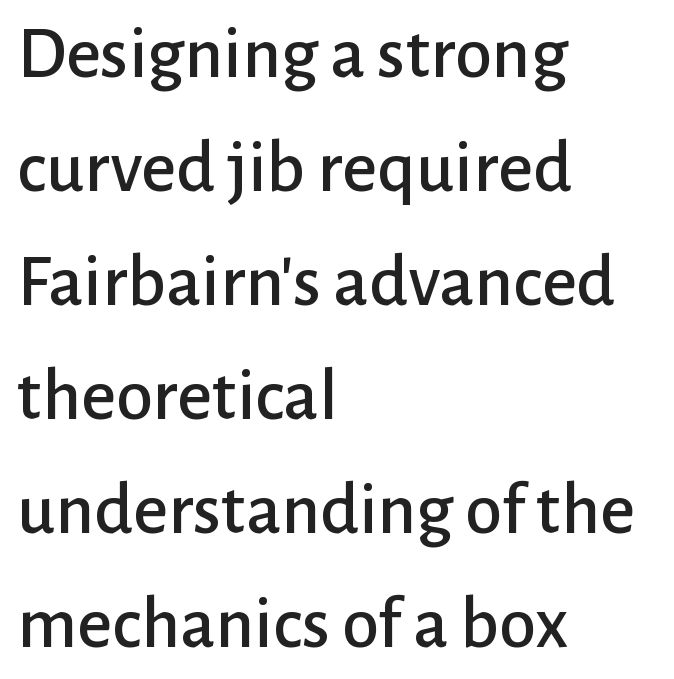
The space beneath each line is pristine and unruled. You could not count columns in this text — the font is proportionally spaced. Left-aligned paragraph, ragged on the right. Italic: no, the glyphs are upright roman. Regular leading. The passage shown is typeset with a sans-serif family.
